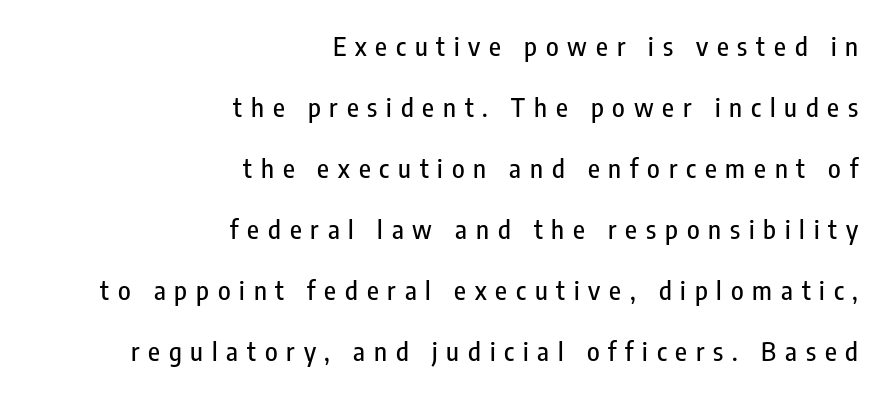
Q: Is the text italic (slanted)? A: No, it is upright.
Q: Is the text underlined? A: No.
Q: How is the paragraph aligned? A: Right-aligned.
Q: Is the spacing between letters normal or unusually wide? A: Unusually wide.
Q: Is the spacing between lines tight, normal or loose? A: Loose.
